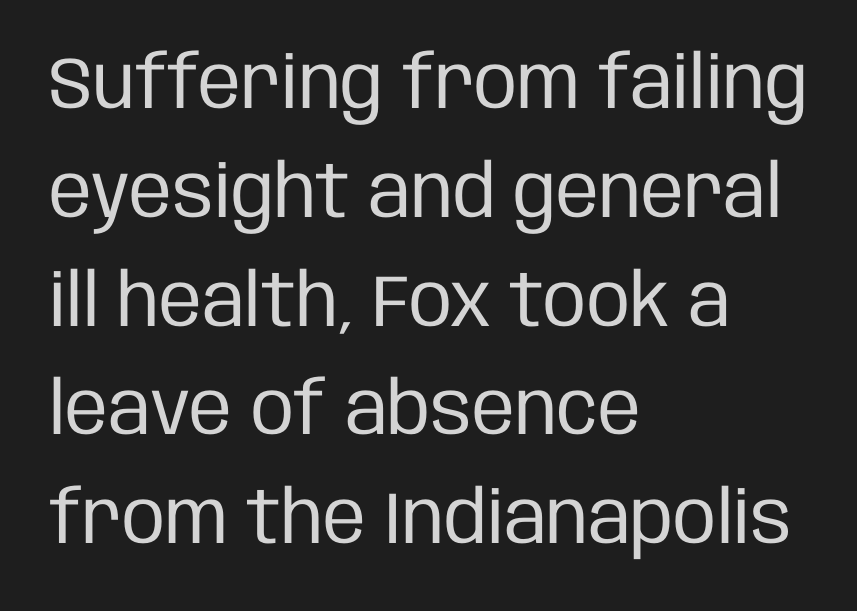
The image shows 73 px regular-weight, condensed sans-serif type, upright; set left-aligned, normal line spacing (1.49x), normal letter spacing, not underlined; low stroke contrast and a large x-height.
